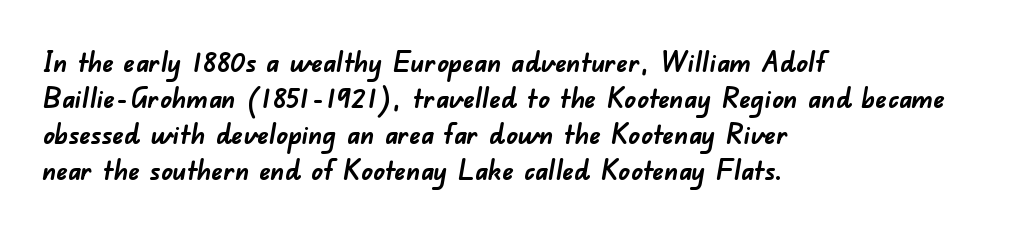
Q: Is the text bold? A: Yes.
Q: Is the typeface a serif or a sans-serif typeface? A: Sans-serif.
Q: Is the text underlined? A: No.
Q: How is the paragraph aligned? A: Left-aligned.
Q: Is the spacing between letters normal or unusually wide? A: Normal.
Q: Is the spacing between lines tight, normal or loose? A: Normal.
Q: Width (condensed, normal, or wide)? A: Normal.
Q: Stroke contrast? A: Low.
Q: x-height? A: Small.
Q: Monospaced? A: No.
